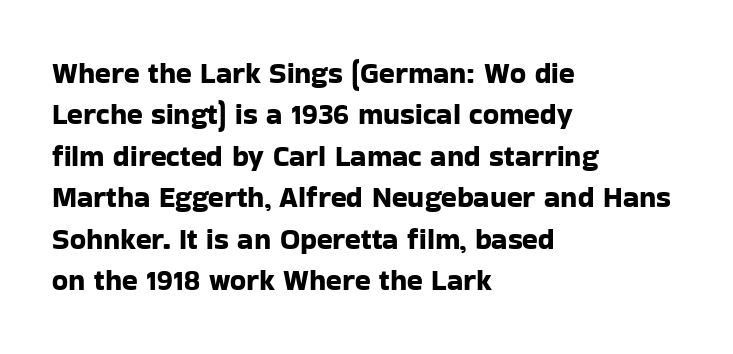
A student would call this left alignment; a typographer would say flush left, rag right. Are there feet on the stems? There aren't — it's a sans. This sample uses plain, unmodified letter spacing. Notice how descenders clear the ascenders below comfortably — that's standard leading. Spacing verdict: proportional, widths tailored to each character.
